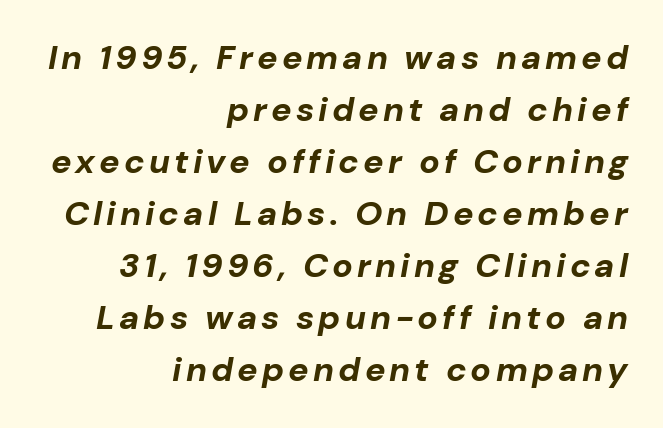
The image shows 34 px bold type, italic (leaning right); set right-aligned, normal line spacing (1.53x), not underlined; low stroke contrast and a medium x-height.
